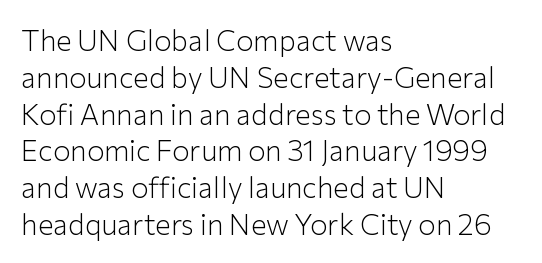
Q: Is the text bold? A: No.
Q: Is the text italic (slanted)? A: No, it is upright.
Q: Is the typeface a serif or a sans-serif typeface? A: Sans-serif.
Q: Is the text underlined? A: No.
Q: How is the paragraph aligned? A: Left-aligned.
Q: Is the spacing between letters normal or unusually wide? A: Normal.
Q: Is the spacing between lines tight, normal or loose? A: Normal.
Q: Width (condensed, normal, or wide)? A: Normal.
Q: Stroke contrast? A: Low.
Q: x-height? A: Medium.
Q: Monospaced? A: No.
